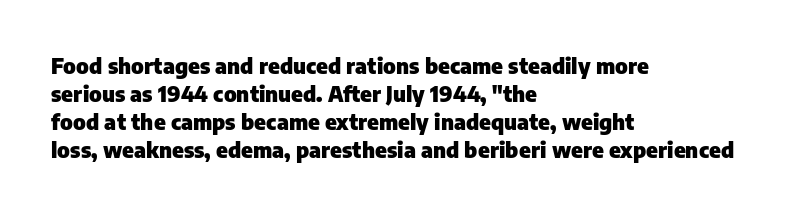
Q: Is the text bold? A: Yes.
Q: Is the text italic (slanted)? A: No, it is upright.
Q: Is the text underlined? A: No.
Q: How is the paragraph aligned? A: Left-aligned.
Q: Is the spacing between letters normal or unusually wide? A: Normal.
Q: Is the spacing between lines tight, normal or loose? A: Normal.
